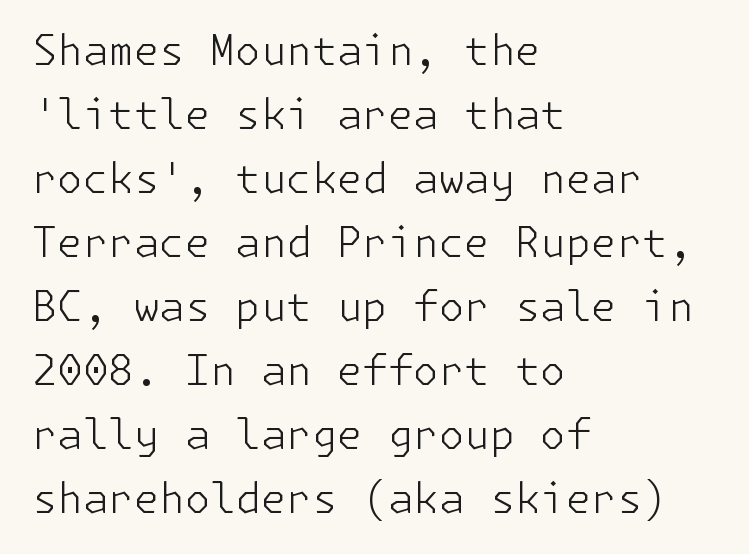
{"serif": "no", "italic": "no", "bold": "no", "weight": "light", "width": "normal", "stroke_contrast": "low", "x_height": "medium", "underline": "no", "align": "left", "line_spacing": "normal", "line_spacing_ratio": 1.56, "letter_spacing": "normal", "letter_spacing_em": 0.0, "glyph_px": 41}
